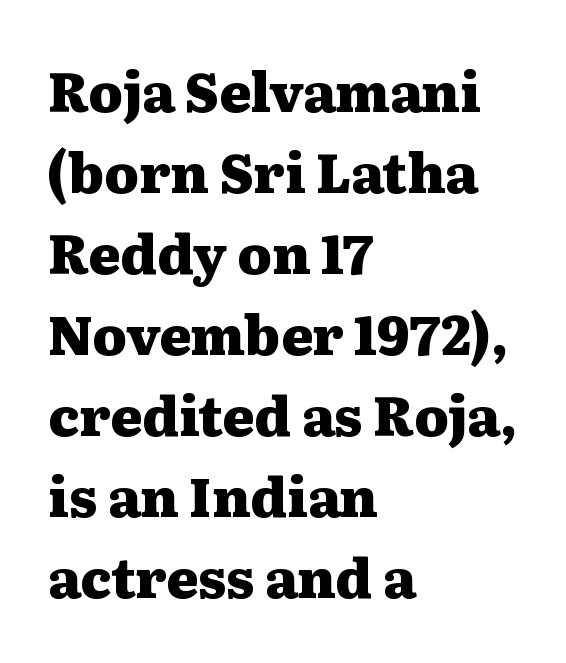
Check the space under the baseline: it is left empty. Do the characters align in a grid? No, the font is proportional. The font's upright variant was chosen for this text. The text block is weighted toward the left margin, trailing off unevenly rightward.
